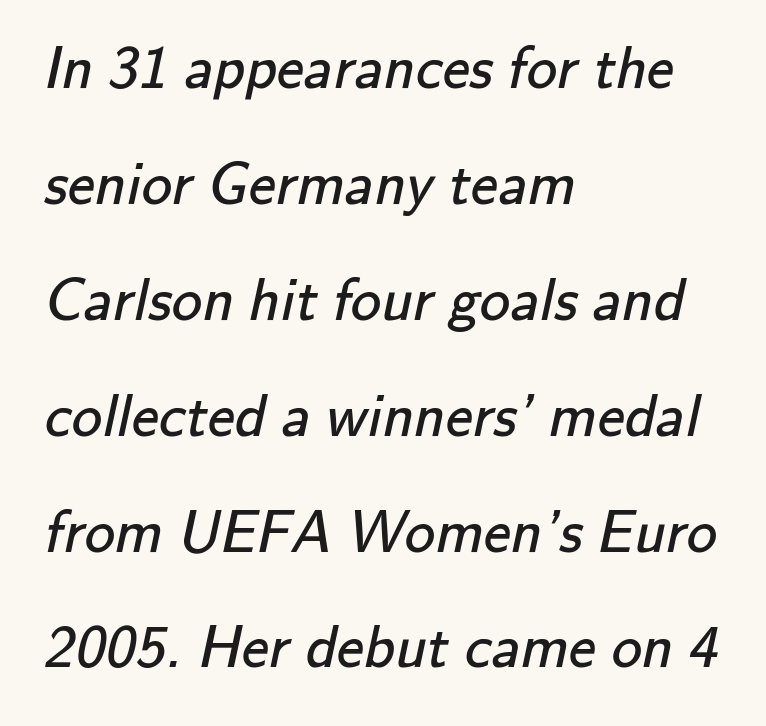
Honestly, the rows look like they've been pulled way apart. The face used here is proportionally spaced, like ordinary book or web type. Tracking value appears to be zero — textbook default spacing. This is sans-serif lettering, the kind often seen on screens and signage. These glyphs show unthickened strokes, regular width or finer.
